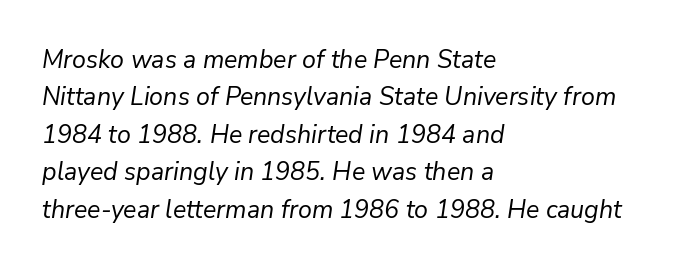
The image shows 25 px text type, italic (leaning right); set left-aligned, normal line spacing (1.5x), normal letter spacing, not underlined.
